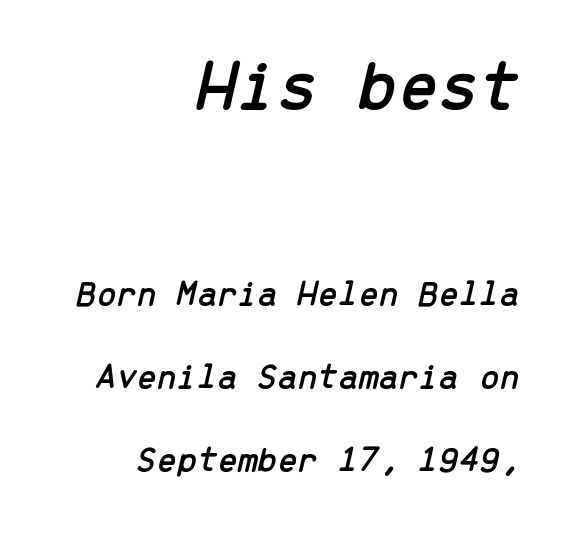
{"italic": "yes", "lean": "right", "slant_degrees": 13, "width": "normal", "stroke_contrast": "low", "x_height": "medium", "monospaced": "yes", "underline": "no", "align": "right", "line_spacing": "loose", "line_spacing_ratio": 2.3, "letter_spacing": "normal", "letter_spacing_em": 0.0, "larger_block": "first", "size_ratio": 2.0, "glyph_px": 72}
